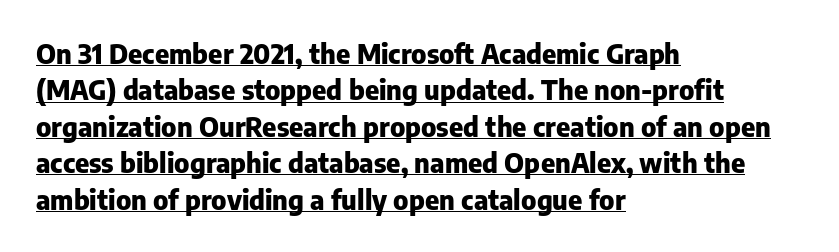
The image shows 27 px bold type, upright; set left-aligned, normal line spacing (1.35x), normal letter spacing, underlined.
